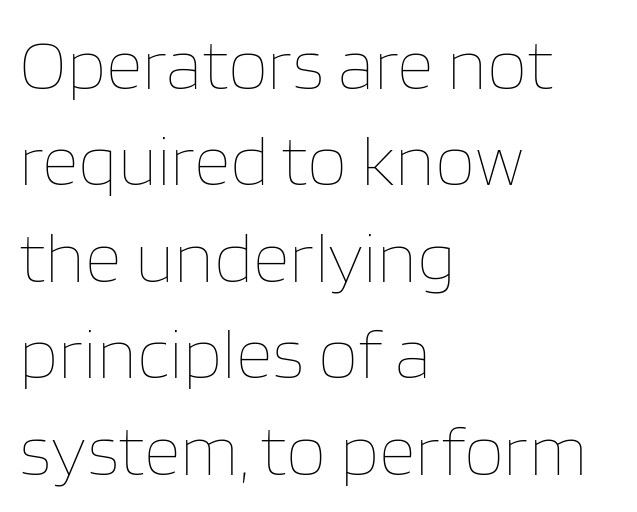
The gaps between neighbouring characters are ordinary and unremarkable. The passage shown is typed in a proportional face where columns would drift. Quick note: interline space is typical. It's the straight-up-and-down kind of type. The strip under each line holds only bare page.
